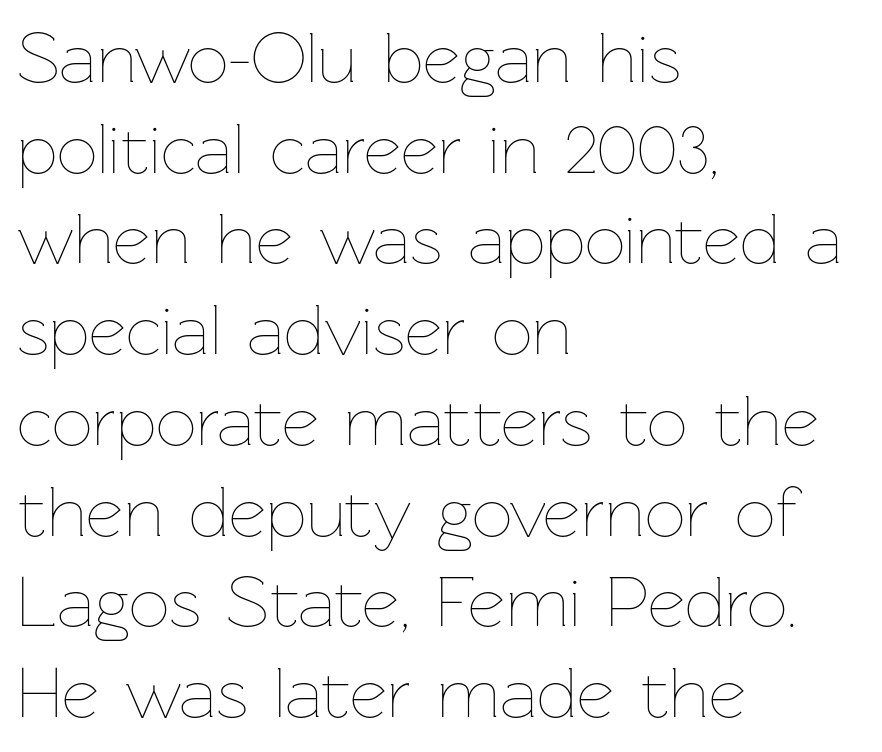
{"italic": "no", "bold": "no", "weight": "thin", "width": "normal", "stroke_contrast": "low", "x_height": "medium", "monospaced": "no", "underline": "no", "align": "left", "line_spacing": "normal", "line_spacing_ratio": 1.26, "letter_spacing": "normal", "letter_spacing_em": 0.0, "glyph_px": 72}
